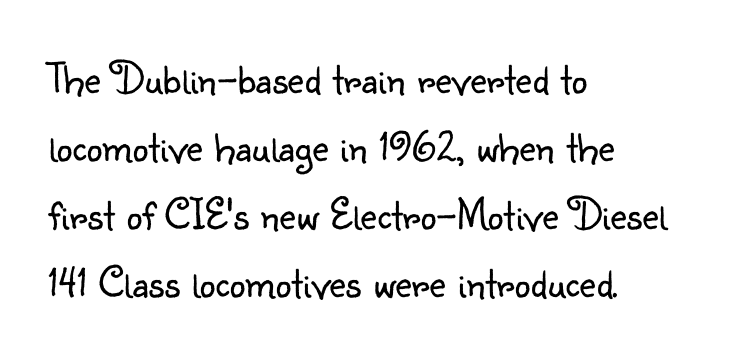
The space directly below the letters is spotless. The typeface has the unassuming heft of standard copy or less. The lettering holds an erect, upright posture throughout. Typeset ragged right — the left edge is the straight one. Is the letter spacing exaggerated? No — it looks like the ordinary default. The face used here is a sans, in the tradition of grotesques and geometrics.
